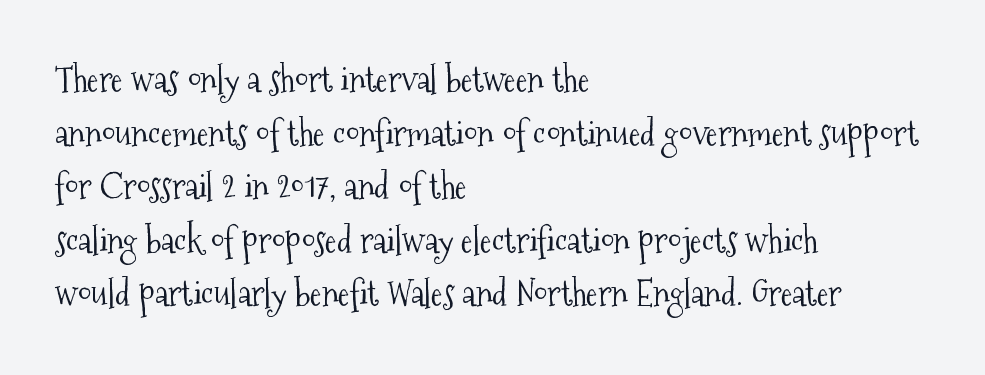
The image shows 35 px light, condensed serif type, upright; set left-aligned, normal line spacing (1.53x), normal letter spacing, not underlined; medium stroke contrast and a medium x-height.
